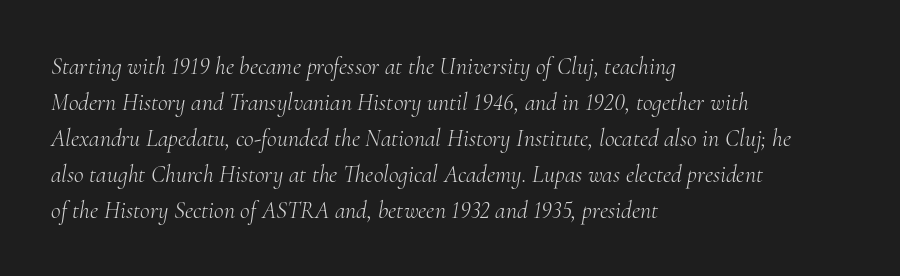
This sample uses plain, unmodified letter spacing. The text carries the slant typical of an italic or oblique font. Caption: face not bold, strokes unweighted. Descenders hang freely into open space. The passage is arranged the way most books set body copy — flush left. If you measured baseline to baseline, you'd find a middling distance.
